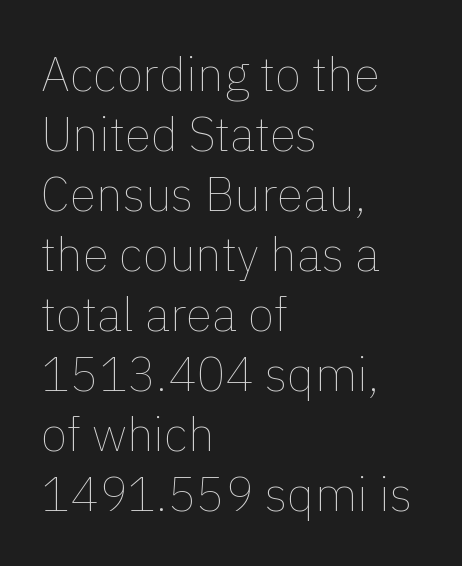
The cut favours lightness, reaching ordinary text weight at its darkest. The area under the type is left untouched. One-word summary of the alignment: left. If you measured baseline to baseline, you'd find a middling distance.
